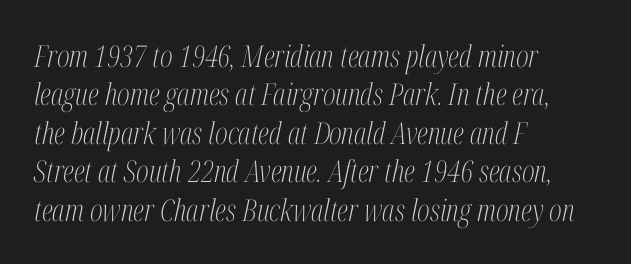
Q: Is the text bold? A: No.
Q: Is the text italic (slanted)? A: Yes, it leans right by about 12 degrees.
Q: Is the typeface a serif or a sans-serif typeface? A: Serif.
Q: Is the text underlined? A: No.
Q: How is the paragraph aligned? A: Left-aligned.
Q: Is the spacing between letters normal or unusually wide? A: Normal.
Q: Is the spacing between lines tight, normal or loose? A: Normal.
Q: Width (condensed, normal, or wide)? A: Condensed.
Q: Stroke contrast? A: Medium.
Q: x-height? A: Medium.
Q: Monospaced? A: No.
